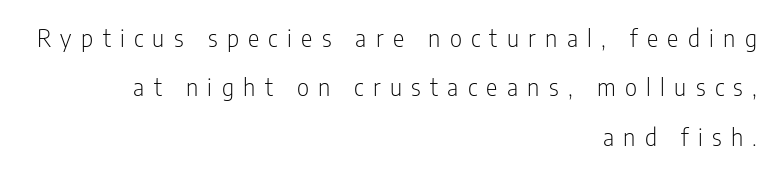
{"italic": "no", "bold": "no", "underline": "no", "align": "right", "line_spacing": "loose", "line_spacing_ratio": 2.06, "letter_spacing": "wide", "letter_spacing_em": 0.39, "glyph_px": 24}
